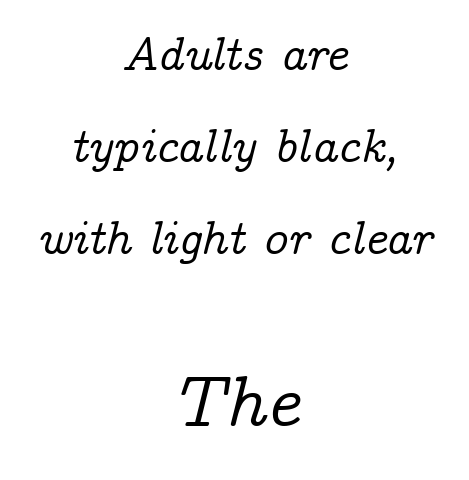
{"serif": "yes", "italic": "yes", "lean": "right", "slant_degrees": 14, "width": "normal", "stroke_contrast": "low", "x_height": "medium", "monospaced": "no", "underline": "no", "align": "center", "line_spacing": "loose", "line_spacing_ratio": 1.92, "letter_spacing": "normal", "letter_spacing_em": 0.0, "larger_block": "second", "size_ratio": 1.5, "glyph_px": 72}
